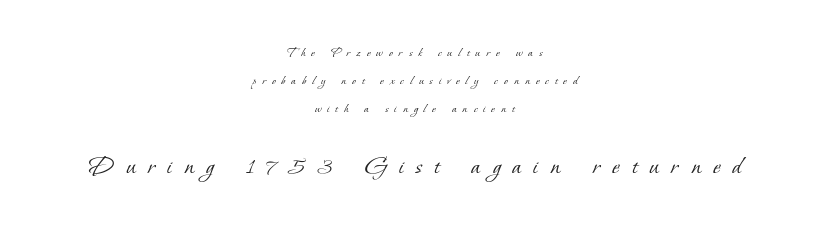
Q: Is the text bold? A: No.
Q: Is the typeface a serif or a sans-serif typeface? A: Serif.
Q: Is the text underlined? A: No.
Q: How is the paragraph aligned? A: Centered.
Q: Is the spacing between letters normal or unusually wide? A: Unusually wide.
Q: Is the spacing between lines tight, normal or loose? A: Loose.
Q: Which block of text is set in a larger size, the first (top) or the second (bottom)? A: The second (bottom) one.
Q: Width (condensed, normal, or wide)? A: Normal.
Q: Stroke contrast? A: Low.
Q: x-height? A: Small.
Q: Monospaced? A: No.
